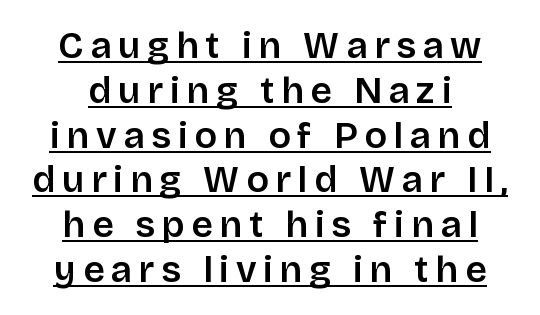
Q: Is the text bold? A: Semi-bold.
Q: Is the text italic (slanted)? A: No, it is upright.
Q: Is the typeface a serif or a sans-serif typeface? A: Sans-serif.
Q: Is the text underlined? A: Yes.
Q: How is the paragraph aligned? A: Centered.
Q: Width (condensed, normal, or wide)? A: Normal.
Q: Stroke contrast? A: Low.
Q: x-height? A: Large.
Q: Monospaced? A: No.
